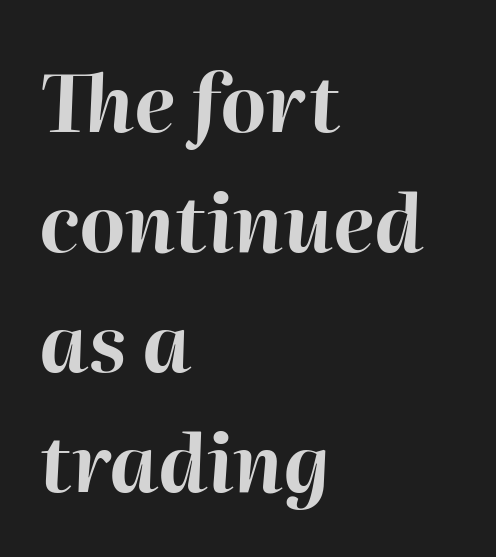
{"italic": "yes", "lean": "right", "slant_degrees": 2, "bold": "yes", "weight": "bold", "width": "normal", "stroke_contrast": "high", "x_height": "medium", "monospaced": "no", "underline": "no", "align": "left", "line_spacing": "normal", "line_spacing_ratio": 1.52, "letter_spacing": "normal", "letter_spacing_em": 0.0, "glyph_px": 79}
